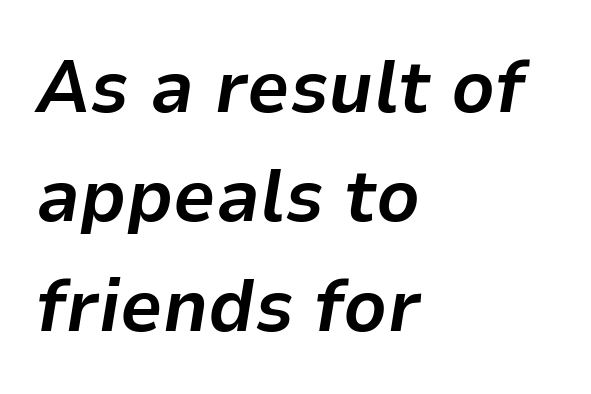
Q: Is the text bold? A: Yes.
Q: Is the text italic (slanted)? A: Yes, it leans right by about 9 degrees.
Q: Is the text underlined? A: No.
Q: How is the paragraph aligned? A: Left-aligned.
Q: Is the spacing between letters normal or unusually wide? A: Normal.
Q: Is the spacing between lines tight, normal or loose? A: Normal.
Q: Width (condensed, normal, or wide)? A: Normal.
Q: Stroke contrast? A: Low.
Q: x-height? A: Medium.
Q: Monospaced? A: No.
